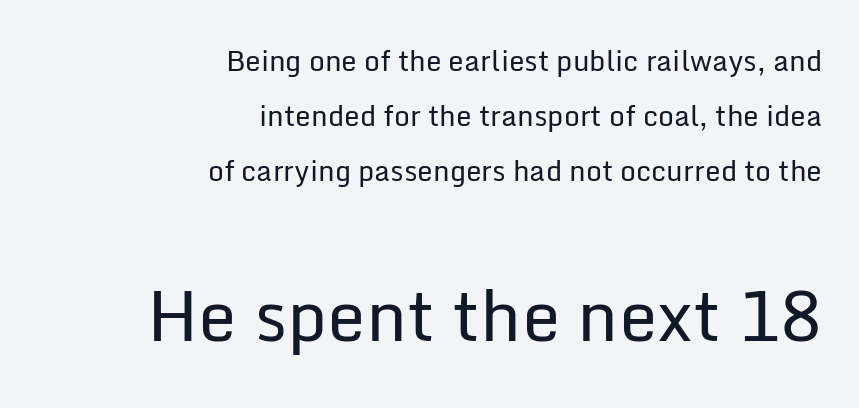
The rendering anchors every line to the right-hand side. No heavy texture on the line: the type isn't bold. Is there much room between lines? Yes — plenty of vertical air separates them. Every character sits straight up, as roman type does. The face used here appears at its bigger size in the lower chunk. Has an underline been added? It has not.
